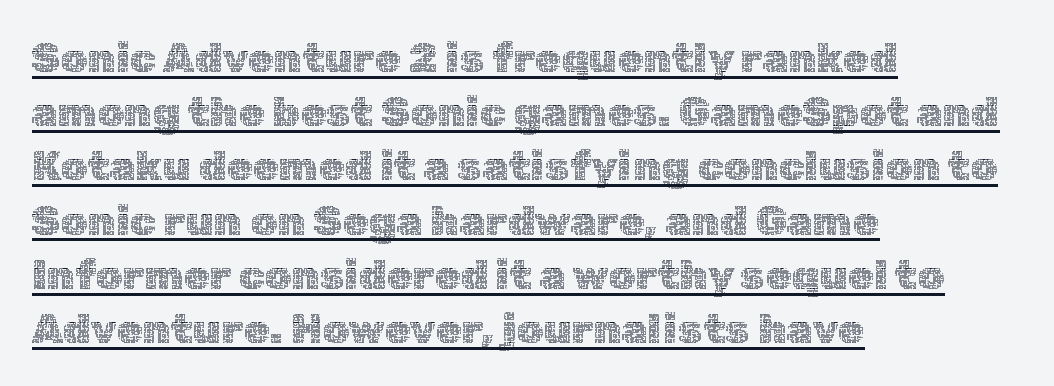
If you measured baseline to baseline, you'd find a middling distance. The typography opts for an upright posture over an oblique one. The letterforms sit shoulder to shoulder at normal distance. These lines are set flush left with a ragged right edge. The font is comparable to plain body text, perhaps lighter.
